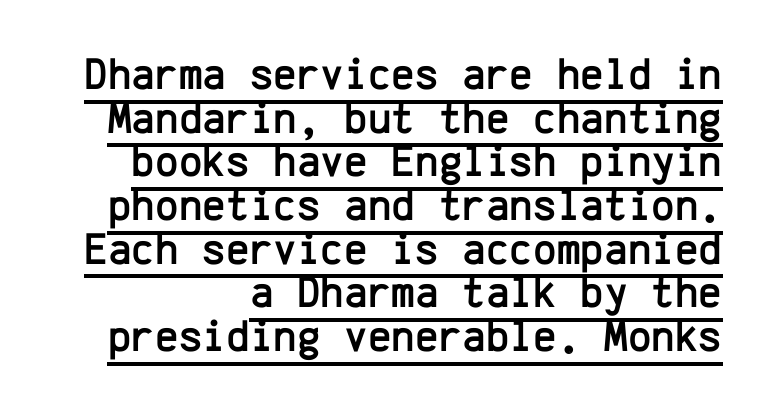
Q: Is the text italic (slanted)? A: No, it is upright.
Q: Is the typeface a serif or a sans-serif typeface? A: Sans-serif.
Q: Is the text underlined? A: Yes.
Q: Is the spacing between letters normal or unusually wide? A: Normal.
Q: Is the spacing between lines tight, normal or loose? A: Tight.
Q: Width (condensed, normal, or wide)? A: Normal.
Q: Stroke contrast? A: Low.
Q: x-height? A: Medium.
Q: Monospaced? A: Yes.
